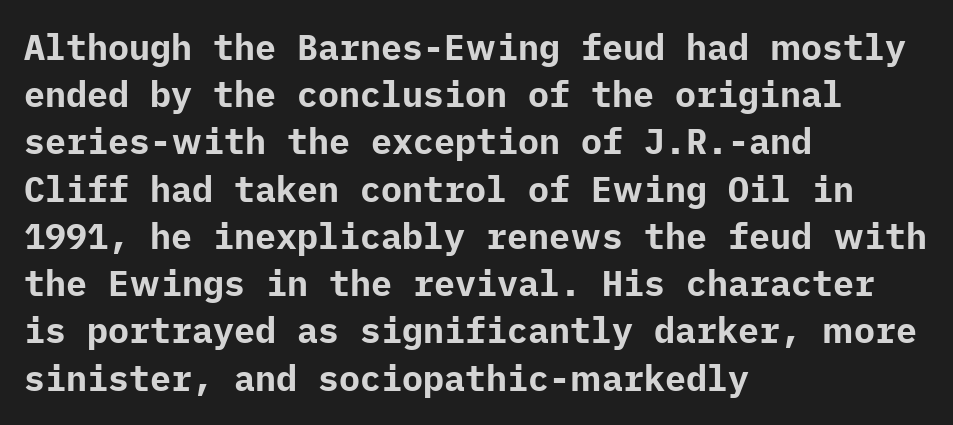
Q: Is the text bold? A: Yes.
Q: Is the text italic (slanted)? A: No, it is upright.
Q: Is the typeface a serif or a sans-serif typeface? A: Sans-serif.
Q: Is the text underlined? A: No.
Q: How is the paragraph aligned? A: Left-aligned.
Q: Is the spacing between letters normal or unusually wide? A: Normal.
Q: Is the spacing between lines tight, normal or loose? A: Normal.
Q: Width (condensed, normal, or wide)? A: Normal.
Q: Stroke contrast? A: Low.
Q: x-height? A: Medium.
